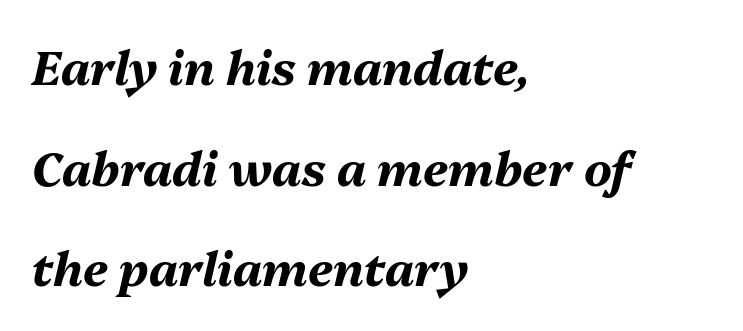
The horizontal fit of the characters is conventional and even. Each letter keeps its own natural width here, so spacing adapts to shape. In terms of posture, this sample is oblique. The letters are bold, with thick, heavy strokes. Airy leading. The compositor pushed each line to the left boundary.
